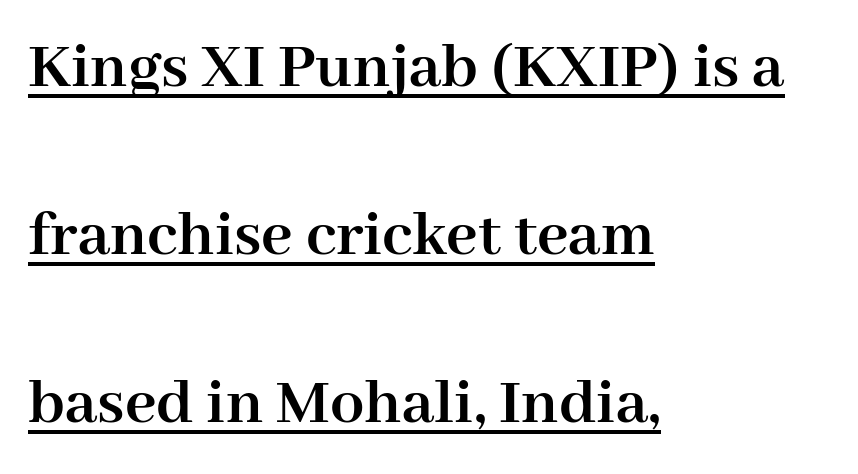
The image shows 68 px semibold serif type, upright; set left-aligned, loose line spacing (2.47x), normal letter spacing, underlined; high stroke contrast and a medium x-height.
